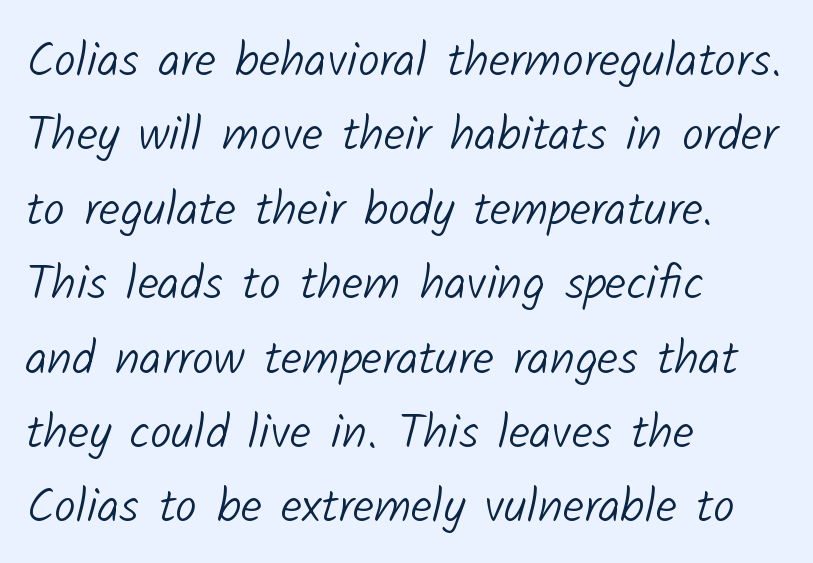
These lines are rendered in a variable-pitch font. Each stroke keeps to a modest, everyday thickness or less. Is this a sans? Yes — the strokes have no serifs. The words here are not underlined.
